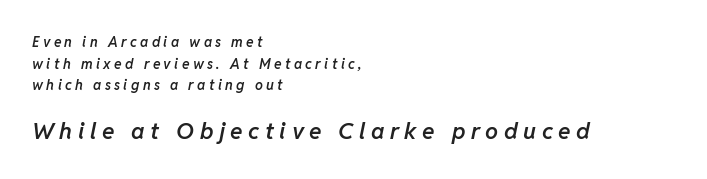
Q: Is the text bold? A: Semi-bold.
Q: Is the text italic (slanted)? A: Yes, it leans right by about 11 degrees.
Q: Is the text underlined? A: No.
Q: How is the paragraph aligned? A: Left-aligned.
Q: Is the spacing between letters normal or unusually wide? A: Unusually wide.
Q: Is the spacing between lines tight, normal or loose? A: Normal.
Q: Which block of text is set in a larger size, the first (top) or the second (bottom)? A: The second (bottom) one.
